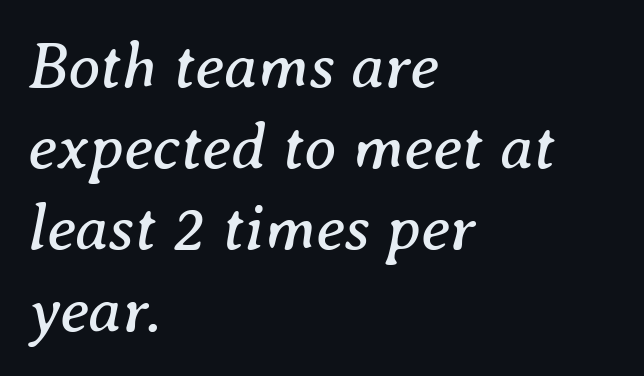
{"serif": "yes", "italic": "yes", "lean": "right", "slant_degrees": 8, "bold": "no", "weight": "regular", "width": "normal", "stroke_contrast": "medium", "x_height": "medium", "monospaced": "no", "underline": "no", "align": "left", "line_spacing": "normal", "line_spacing_ratio": 1.25, "letter_spacing": "normal", "letter_spacing_em": 0.0, "glyph_px": 65}
